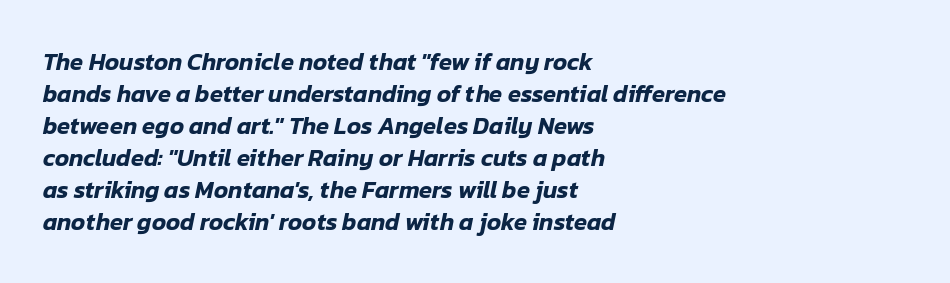
{"italic": "yes", "lean": "right", "slant_degrees": 12, "underline": "no", "align": "left", "line_spacing": "normal", "line_spacing_ratio": 1.33, "letter_spacing": "normal", "letter_spacing_em": 0.0, "glyph_px": 24}
